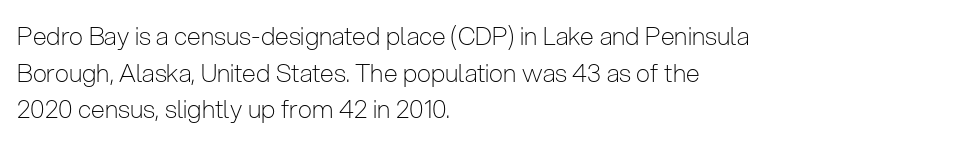
Weight: in the light-to-regular range. In CSS terms this would be text-align: left. The letters stand straight up with perfectly vertical stems. Each new line begins a customary step beneath the previous one. Characters follow at the spacing the type designer built in.
